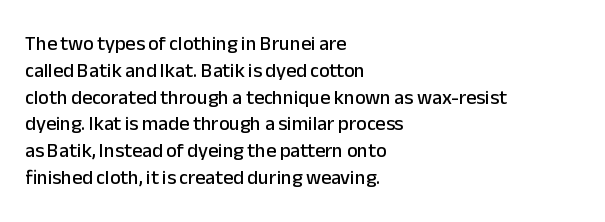
The image shows 20 px text type, upright; set left-aligned, normal line spacing (1.34x), normal letter spacing, not underlined.
